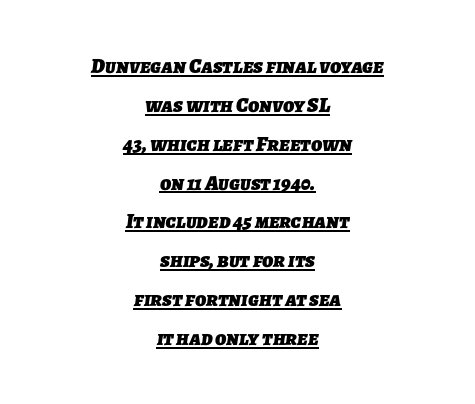
Q: Is the text bold? A: Yes.
Q: Is the text underlined? A: Yes.
Q: How is the paragraph aligned? A: Centered.
Q: Is the spacing between letters normal or unusually wide? A: Normal.
